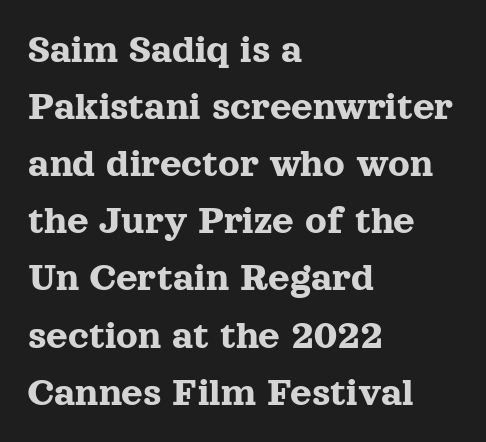
The block of text has a typical density, with ordinary space between rows. Each word holds together tightly as a unit, with standard inter-letter gaps. Think of a printed novel: that variable character pitch is what you see here. Check where the strokes stop: tiny serifs finish them off.
